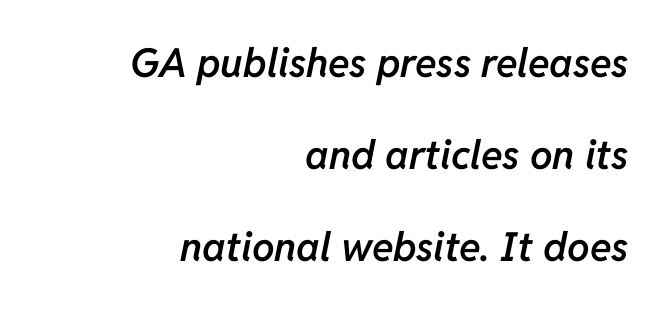
The image shows 40 px semibold type, italic (leaning right); set right-aligned, loose line spacing (2.3x), normal letter spacing, not underlined; low stroke contrast and a medium x-height.
